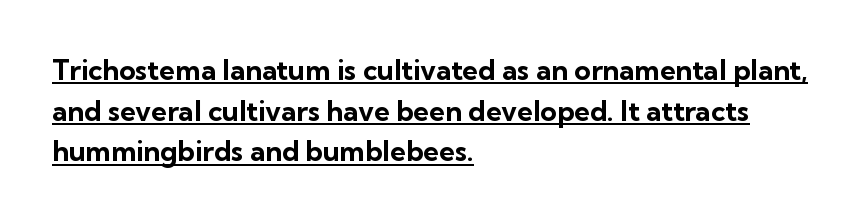
In terms of letterform style, serifs are entirely absent. Which margin do the lines hug? The left one — the right edge is uneven. Varying glyph widths throughout — classic text-font behaviour. The glyphs are accompanied by a horizontal stroke just below them. Baseline-to-baseline distance is the conventional proportion of letter height. Look at the stroke-to-counter ratio: heavy, a bold.
